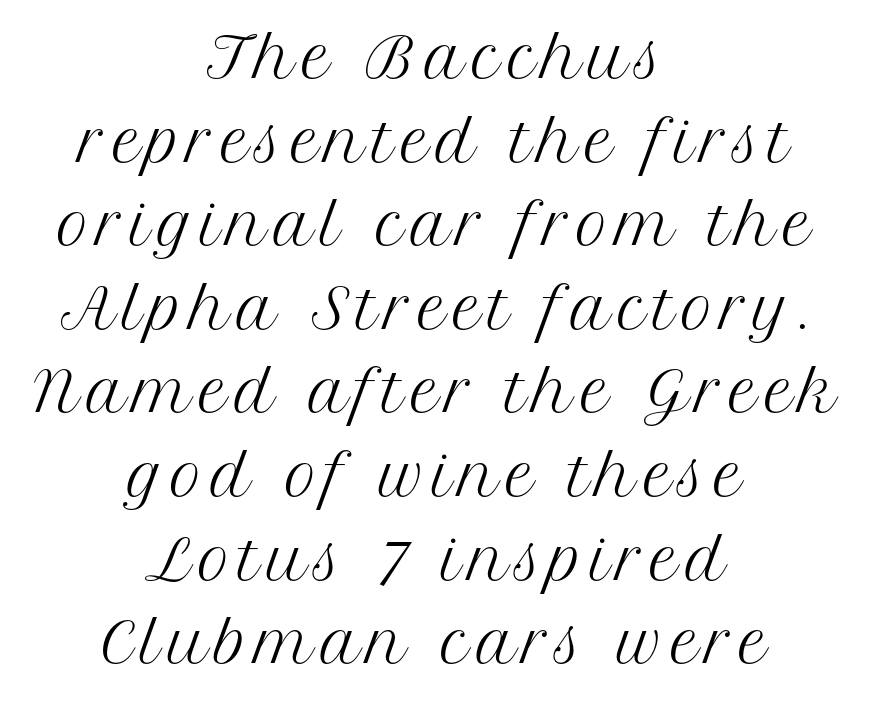
The font is comparable to plain body text, perhaps lighter. Note the varied advance widths — an 'i' is clearly narrower than an 'm'. Compared with typical paragraphs, the rows here are spaced about the same. Is the block centered? Yes — each line is placed symmetrically about the middle. The area under the type is left untouched.
